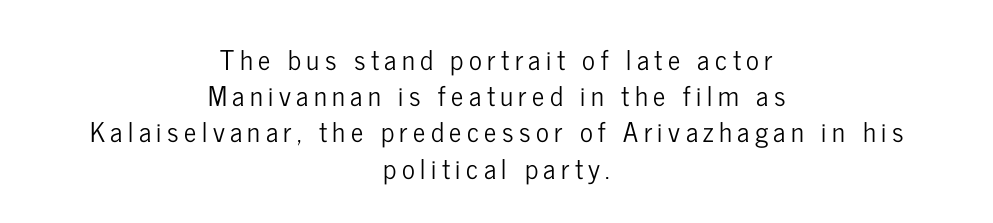
The image shows 27 px text type, upright; set centered, normal line spacing (1.34x), unusually wide letter spacing (+0.2 em), not underlined.
